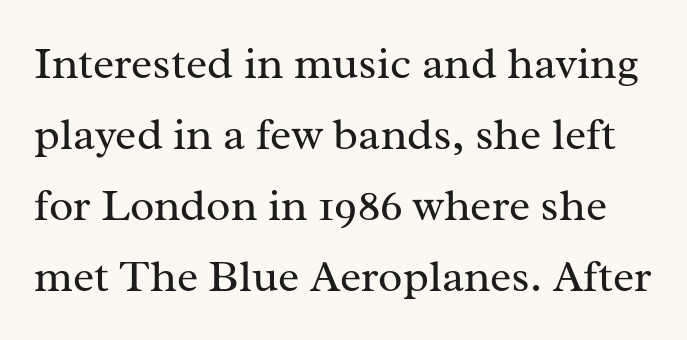
Q: Is the text bold? A: No.
Q: Is the text italic (slanted)? A: No, it is upright.
Q: Is the typeface a serif or a sans-serif typeface? A: Serif.
Q: Is the text underlined? A: No.
Q: Is the spacing between letters normal or unusually wide? A: Normal.
Q: Is the spacing between lines tight, normal or loose? A: Normal.
Q: Width (condensed, normal, or wide)? A: Normal.
Q: Stroke contrast? A: Medium.
Q: x-height? A: Medium.
Q: Monospaced? A: No.
